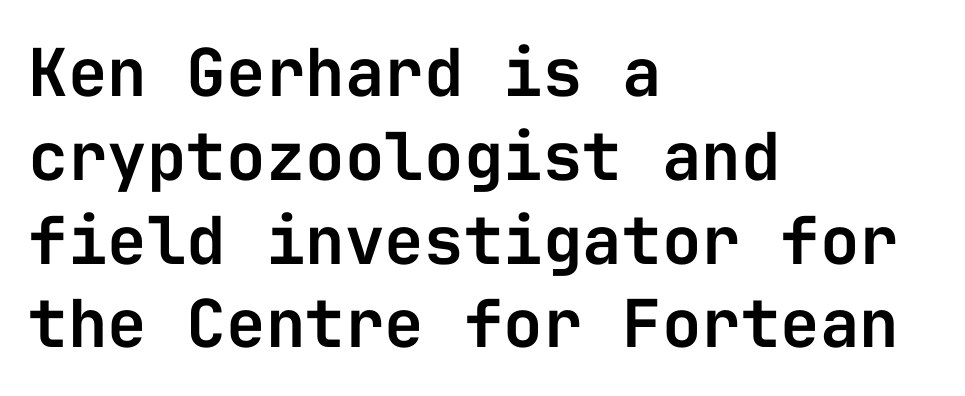
The foot of each line stays bare and open. This is sans-serif lettering, the kind often seen on screens and signage. These lines are rendered in a fixed-pitch font. The lines in this sample share a left origin and differ only in where they stop. How are the letters spaced? Ordinarily, with no added tracking.
